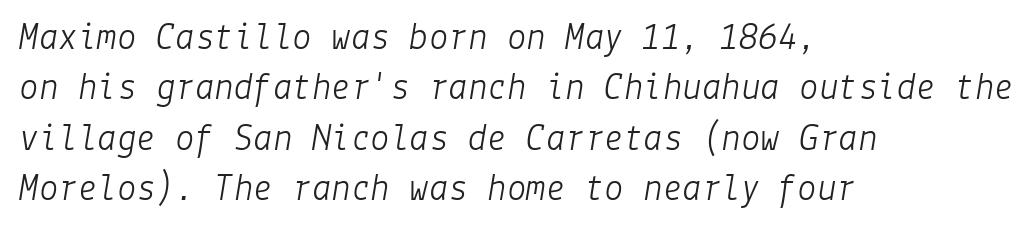
Q: Is the text bold? A: No.
Q: Is the text italic (slanted)? A: Yes, it leans right by about 9 degrees.
Q: Is the text underlined? A: No.
Q: How is the paragraph aligned? A: Left-aligned.
Q: Is the spacing between letters normal or unusually wide? A: Normal.
Q: Is the spacing between lines tight, normal or loose? A: Normal.
Q: Width (condensed, normal, or wide)? A: Normal.
Q: Stroke contrast? A: Low.
Q: x-height? A: Medium.
